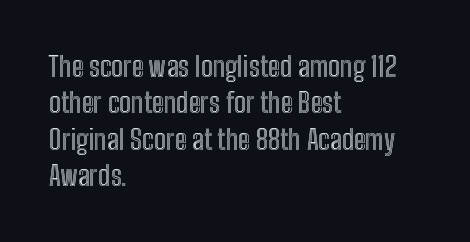
The image shows 28 px condensed type, upright; set left-aligned, normal line spacing (1.3x), normal letter spacing, not underlined; a medium x-height.
